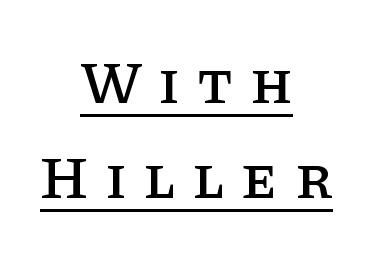
The image shows 60 px serif type, upright; set centered, normal line spacing (1.58x), unusually wide letter spacing (+0.28 em), underlined; low stroke contrast and a large x-height.
